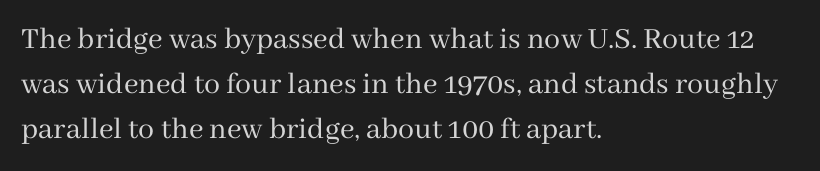
The image shows 32 px regular-weight serif type, upright; set left-aligned, normal line spacing (1.41x), normal letter spacing, not underlined; medium stroke contrast and a medium x-height.
